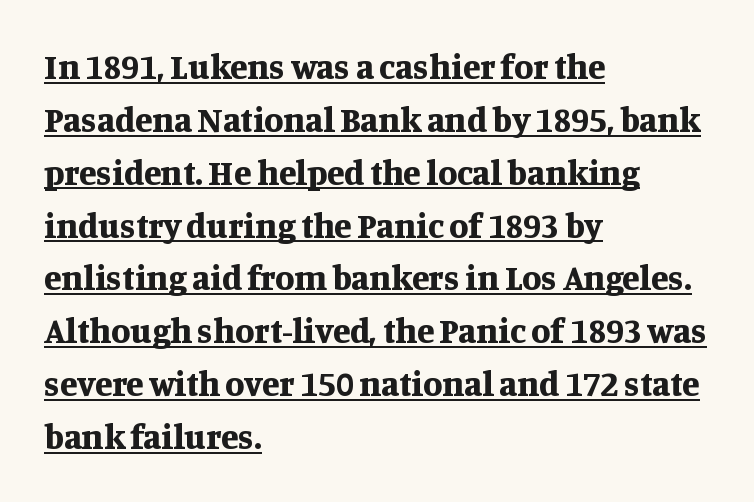
{"serif": "yes", "italic": "no", "bold": "yes", "weight": "bold", "width": "normal", "stroke_contrast": "medium", "x_height": "large", "monospaced": "no", "underline": "yes", "align": "left", "line_spacing": "normal", "line_spacing_ratio": 1.51, "letter_spacing": "normal", "letter_spacing_em": 0.0, "glyph_px": 35}
